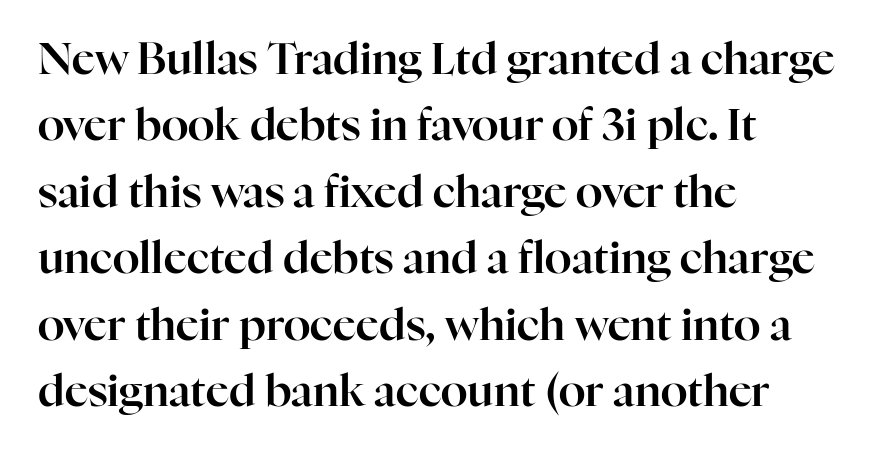
The image shows 44 px serif type, upright; set left-aligned, normal line spacing (1.51x), normal letter spacing, not underlined; high stroke contrast and a medium x-height.
